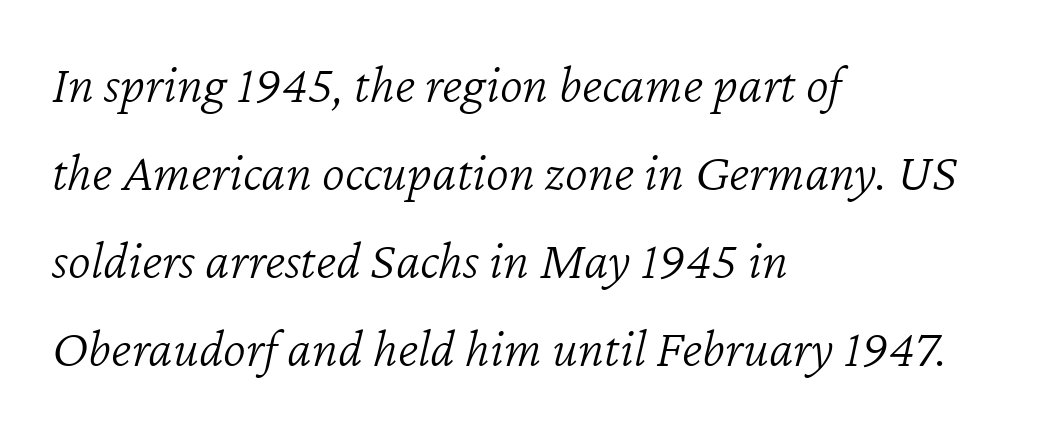
The letters advance in unequal steps, a hallmark of proportional type. No extra tracking has been applied to these lines. The baseline area is clear. Whoever set this chose a conventional vertical rhythm.
